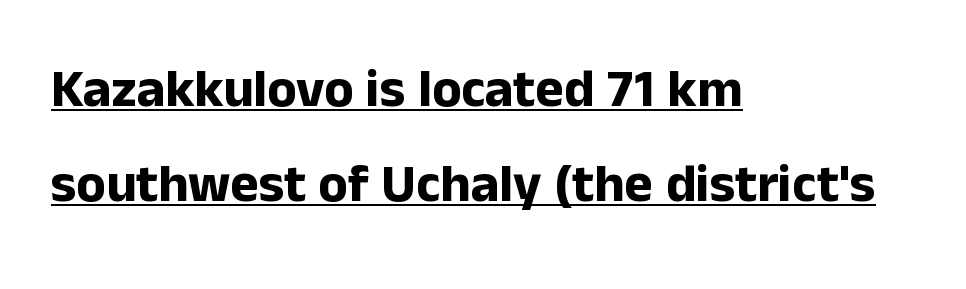
Q: Is the text bold? A: Yes.
Q: Is the text italic (slanted)? A: No, it is upright.
Q: Is the typeface a serif or a sans-serif typeface? A: Sans-serif.
Q: Is the text underlined? A: Yes.
Q: How is the paragraph aligned? A: Left-aligned.
Q: Is the spacing between letters normal or unusually wide? A: Normal.
Q: Width (condensed, normal, or wide)? A: Normal.
Q: Stroke contrast? A: Low.
Q: x-height? A: Medium.
Q: Monospaced? A: No.
